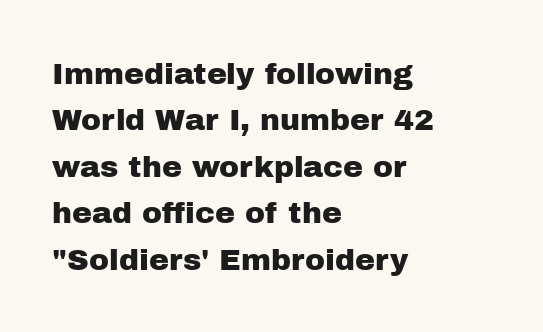
Q: Is the text italic (slanted)? A: No, it is upright.
Q: Is the typeface a serif or a sans-serif typeface? A: Sans-serif.
Q: Is the text underlined? A: No.
Q: How is the paragraph aligned? A: Left-aligned.
Q: Is the spacing between letters normal or unusually wide? A: Normal.
Q: Is the spacing between lines tight, normal or loose? A: Normal.
Q: Width (condensed, normal, or wide)? A: Normal.
Q: Stroke contrast? A: Low.
Q: x-height? A: Medium.
Q: Monospaced? A: No.
